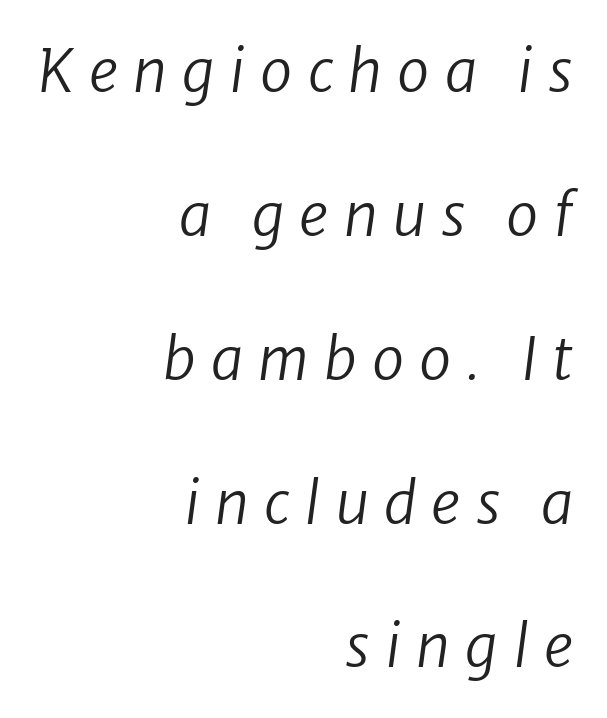
Compared with a typical body face, this is equally light or lighter still. Reading down the block, your eye finds every line finishing at a fixed right position. Leading is clearly above the norm, producing a sparse column. Each letter keeps its own natural width here, so spacing adapts to shape. Words float on clear page, feet unadorned.
